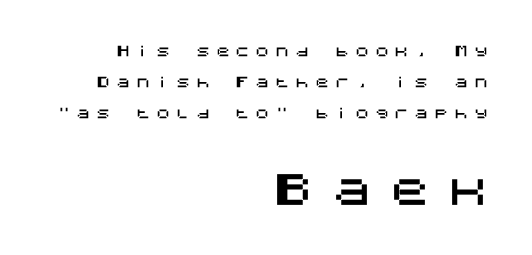
The image shows 41 px sans-serif type, upright; set right-aligned, loose line spacing (2.2x), unusually wide letter spacing (+0.42 em), not underlined; the second (bottom) block is 2.93x larger; medium stroke contrast and a large x-height.
